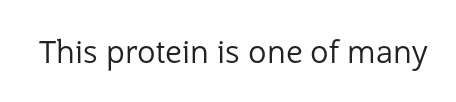
{"serif": "no", "italic": "no", "bold": "no", "weight": "regular", "width": "normal", "stroke_contrast": "low", "x_height": "medium", "monospaced": "no", "underline": "no", "letter_spacing": "normal", "letter_spacing_em": 0.0, "glyph_px": 31}
